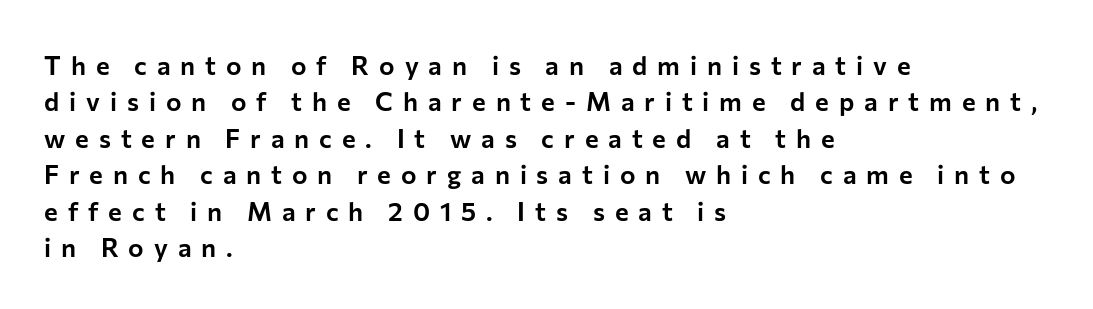
Short and long lines alike share a common starting point at left. Each new line begins a customary step beneath the previous one. Is there any slant? The stems are plumb. The gaps between neighbouring characters are conspicuously large. The words here are not underlined.
